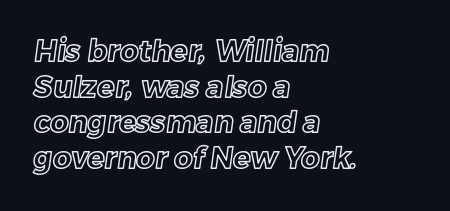
Q: Is the text underlined? A: No.
Q: How is the paragraph aligned? A: Left-aligned.
Q: Is the spacing between letters normal or unusually wide? A: Normal.
Q: Width (condensed, normal, or wide)? A: Normal.
Q: x-height? A: Medium.
Q: Monospaced? A: No.
